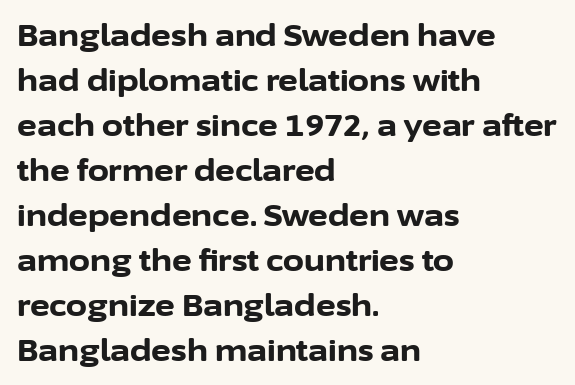
Any mark beneath the type? The region is blank. This is sans-serif lettering, the kind often seen on screens and signage. A dark, heavy texture on the line: the type is bold. The letterforms sit shoulder to shoulder at normal distance.
